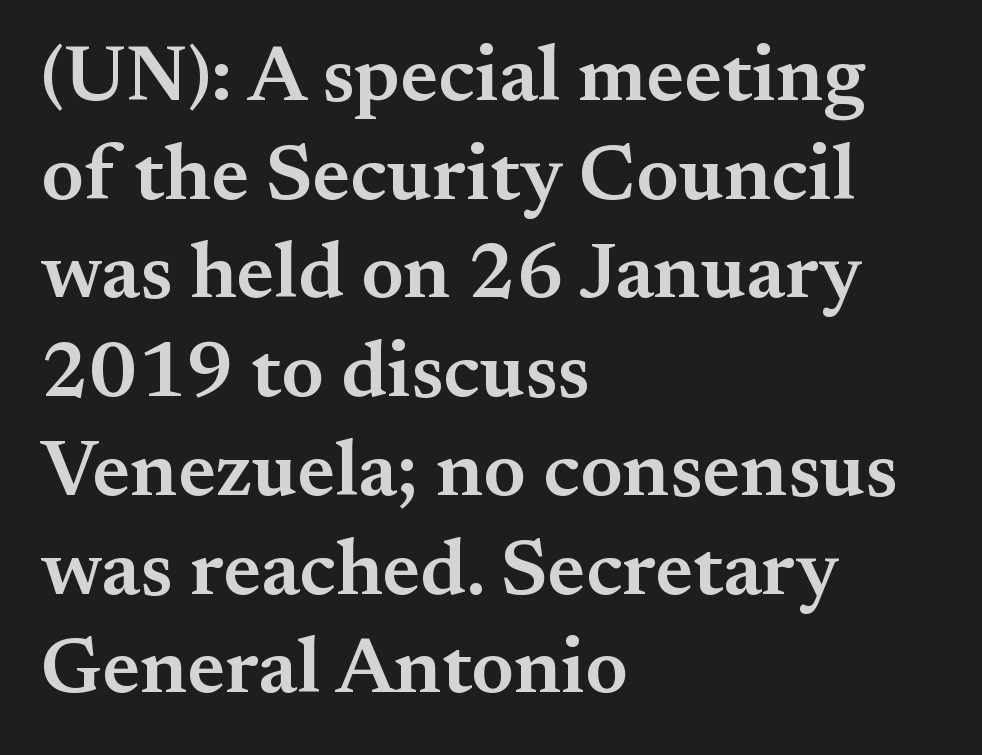
Q: Is the text bold? A: Semi-bold.
Q: Is the text italic (slanted)? A: No, it is upright.
Q: Is the typeface a serif or a sans-serif typeface? A: Serif.
Q: Is the text underlined? A: No.
Q: How is the paragraph aligned? A: Left-aligned.
Q: Is the spacing between letters normal or unusually wide? A: Normal.
Q: Is the spacing between lines tight, normal or loose? A: Normal.
Q: Width (condensed, normal, or wide)? A: Normal.
Q: Stroke contrast? A: Medium.
Q: x-height? A: Small.
Q: Monospaced? A: No.
